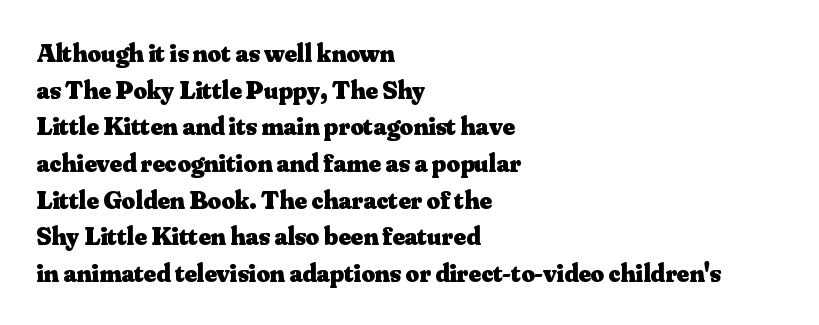
{"italic": "no", "bold": "yes", "underline": "no", "align": "left", "line_spacing": "normal", "line_spacing_ratio": 1.41, "letter_spacing": "normal", "letter_spacing_em": 0.0, "glyph_px": 26}
